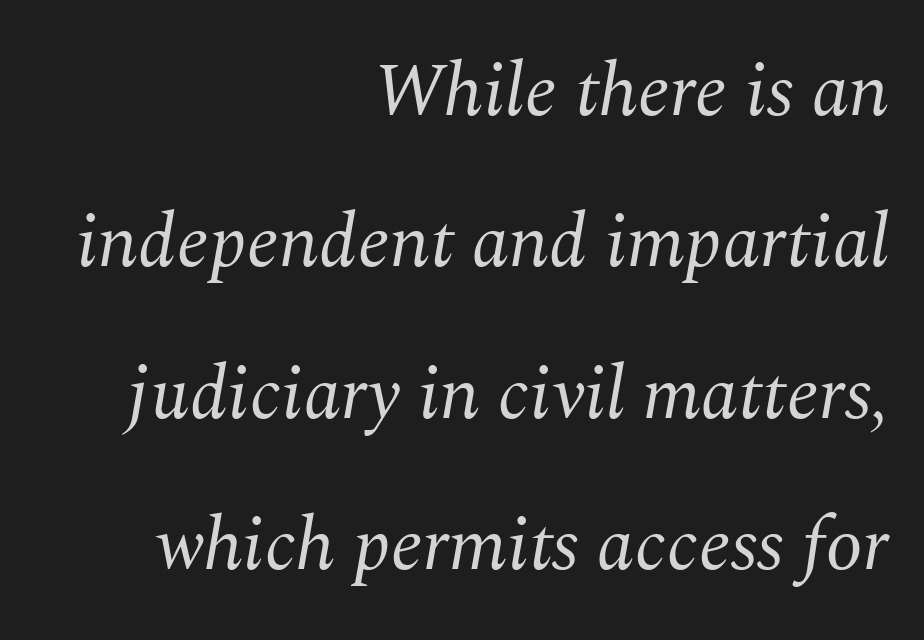
Q: Is the text bold? A: No.
Q: Is the text italic (slanted)? A: Yes, it leans right by about 10 degrees.
Q: Is the typeface a serif or a sans-serif typeface? A: Serif.
Q: Is the text underlined? A: No.
Q: How is the paragraph aligned? A: Right-aligned.
Q: Is the spacing between letters normal or unusually wide? A: Normal.
Q: Is the spacing between lines tight, normal or loose? A: Loose.
Q: Width (condensed, normal, or wide)? A: Normal.
Q: Stroke contrast? A: Medium.
Q: x-height? A: Medium.
Q: Monospaced? A: No.
